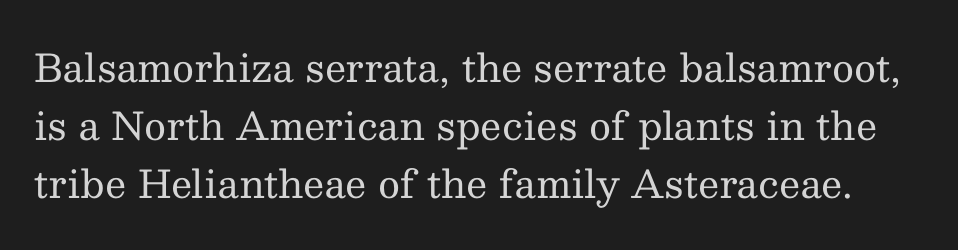
{"serif": "yes", "italic": "no", "bold": "no", "weight": "regular", "width": "normal", "stroke_contrast": "medium", "x_height": "medium", "monospaced": "no", "underline": "no", "line_spacing": "normal", "line_spacing_ratio": 1.53, "letter_spacing": "normal", "letter_spacing_em": 0.0, "glyph_px": 38}
